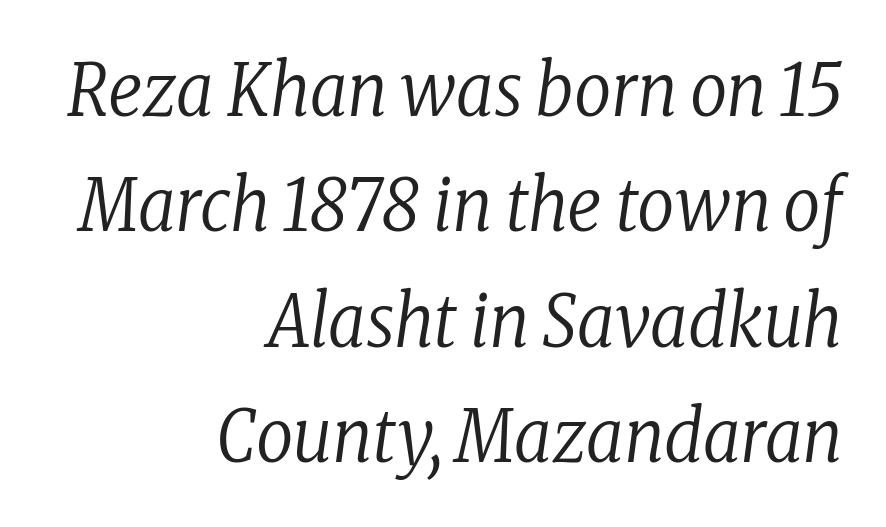
{"serif": "yes", "italic": "yes", "lean": "right", "slant_degrees": 8, "bold": "no", "weight": "regular", "width": "condensed", "stroke_contrast": "low", "x_height": "medium", "monospaced": "no", "underline": "no", "align": "right", "line_spacing": "normal", "line_spacing_ratio": 1.58, "letter_spacing": "normal", "letter_spacing_em": 0.0, "glyph_px": 73}
